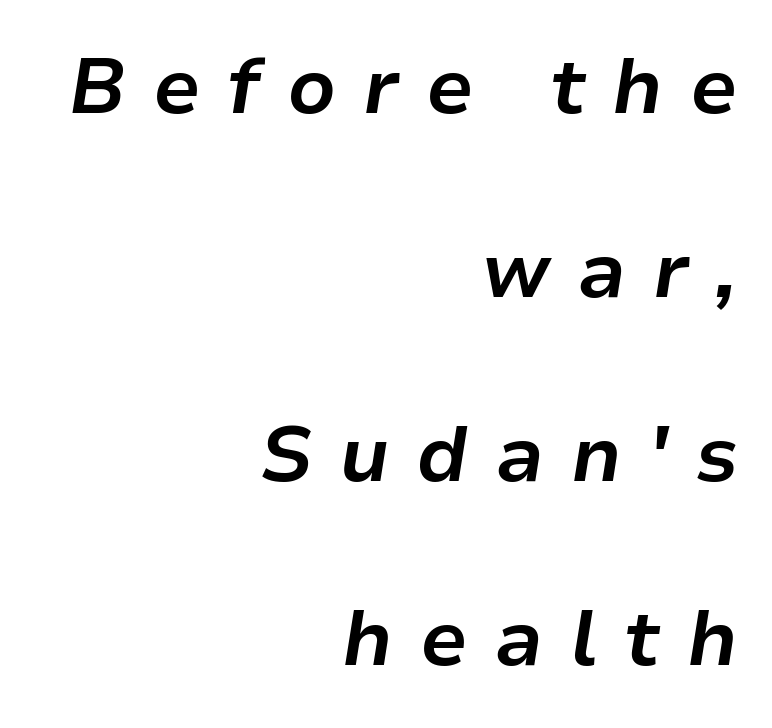
The image shows 78 px bold type, italic (leaning right); set right-aligned, loose line spacing (2.36x), unusually wide letter spacing (+0.34 em), not underlined; low stroke contrast and a medium x-height.
